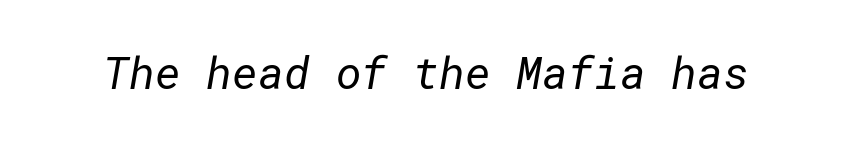
Q: Is the text bold? A: No.
Q: Is the typeface a serif or a sans-serif typeface? A: Sans-serif.
Q: Is the text underlined? A: No.
Q: Is the spacing between letters normal or unusually wide? A: Normal.
Q: Width (condensed, normal, or wide)? A: Normal.
Q: Stroke contrast? A: Low.
Q: x-height? A: Medium.
